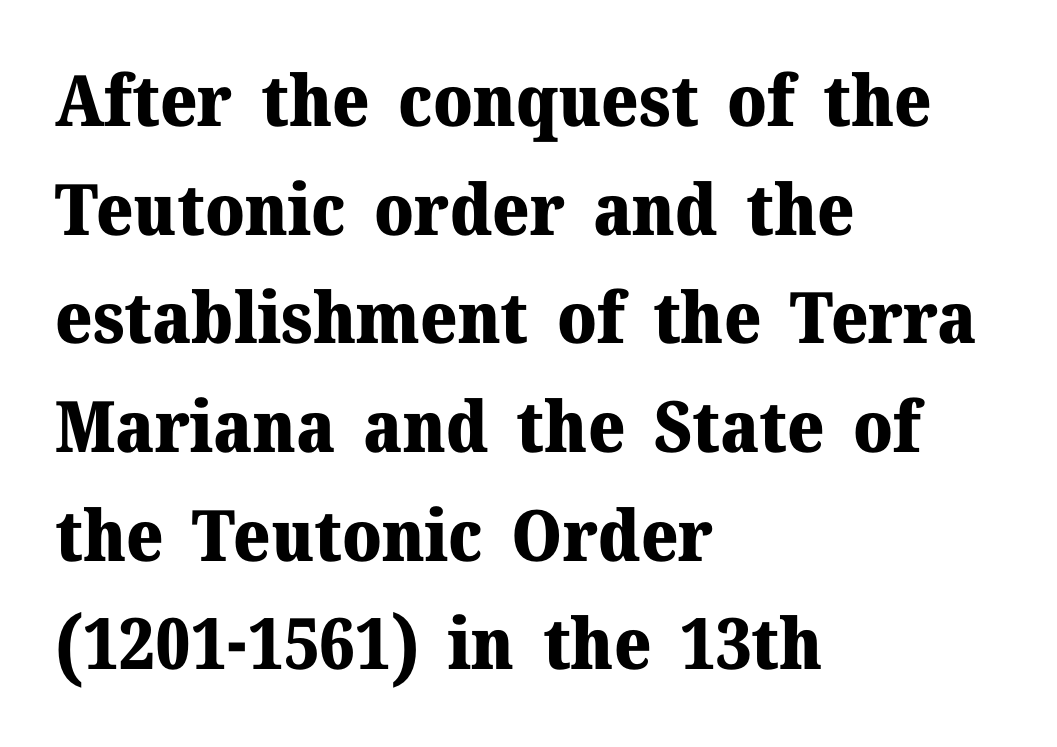
Q: Is the text bold? A: Yes.
Q: Is the text italic (slanted)? A: No, it is upright.
Q: Is the typeface a serif or a sans-serif typeface? A: Serif.
Q: Is the text underlined? A: No.
Q: How is the paragraph aligned? A: Left-aligned.
Q: Is the spacing between letters normal or unusually wide? A: Normal.
Q: Is the spacing between lines tight, normal or loose? A: Normal.
Q: Width (condensed, normal, or wide)? A: Normal.
Q: Stroke contrast? A: Medium.
Q: x-height? A: Medium.
Q: Monospaced? A: No.
